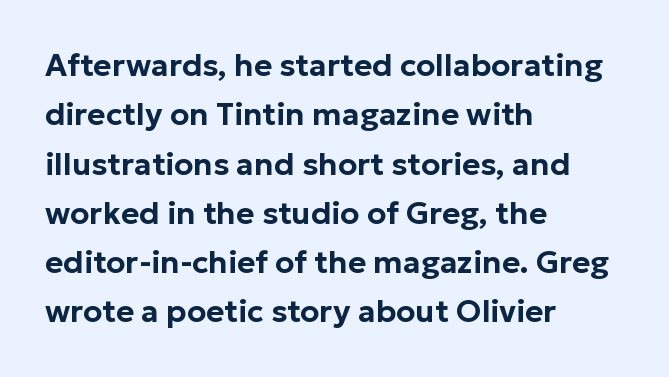
The specimen omits any rule beneath the text block's lines. Letterform terminals end flat and unadorned throughout the passage. Looks like regular typesetting: each glyph gets only the width it needs. How are the letters spaced? Ordinarily, with no added tracking. Line beginnings align vertically; line endings do not.
